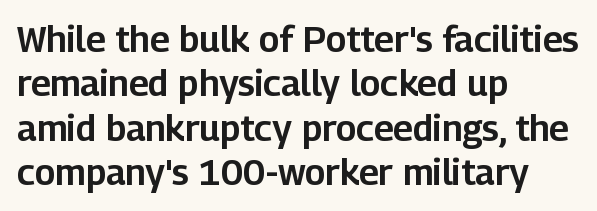
{"serif": "no", "italic": "no", "width": "normal", "stroke_contrast": "low", "x_height": "medium", "monospaced": "no", "underline": "no", "align": "left", "line_spacing_ratio": 1.23, "letter_spacing": "normal", "letter_spacing_em": 0.0, "glyph_px": 36}
